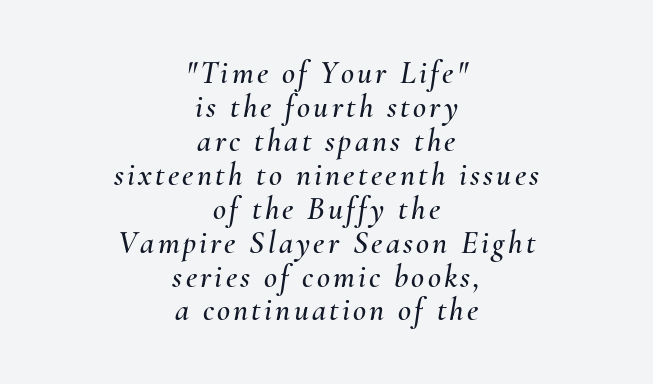
The image shows 32 px text type, italic (leaning right); set centered, tight line spacing (1.06x), not underlined; medium stroke contrast and a small x-height.
